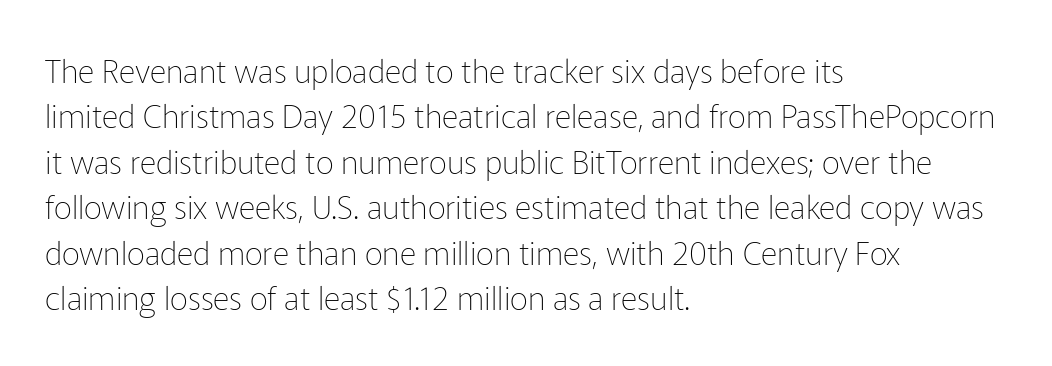
The image shows 32 px thin sans-serif type, upright; set left-aligned, normal line spacing (1.42x), normal letter spacing, not underlined; low stroke contrast and a medium x-height.
